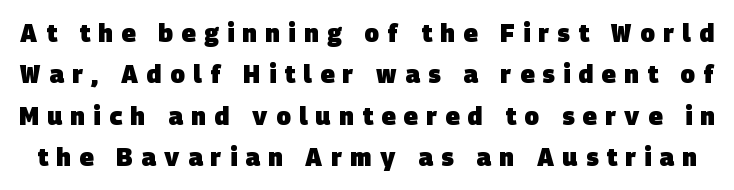
{"bold": "yes", "underline": "no", "line_spacing_ratio": 1.72, "letter_spacing": "wide", "letter_spacing_em": 0.35, "glyph_px": 24}
